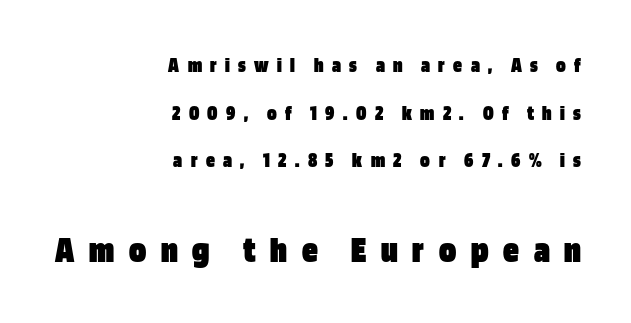
The image shows 39 px heavy, condensed sans-serif type, upright; set right-aligned, loose line spacing (2.17x), unusually wide letter spacing (+0.38 em), not underlined; the second (bottom) block is 1.77x larger; low stroke contrast and a large x-height.
